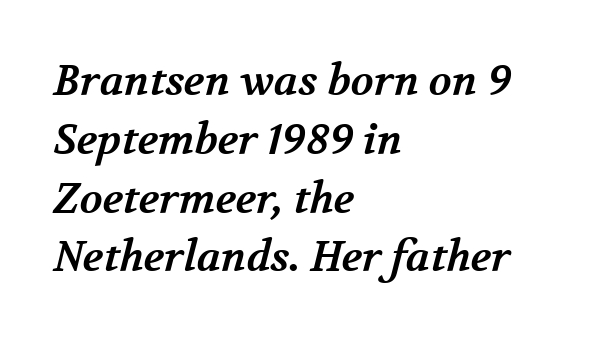
{"serif": "yes", "bold": "yes", "weight": "bold", "width": "normal", "stroke_contrast": "medium", "x_height": "medium", "monospaced": "no", "underline": "no", "align": "left", "line_spacing": "normal", "line_spacing_ratio": 1.4, "letter_spacing": "normal", "letter_spacing_em": 0.0, "glyph_px": 42}
